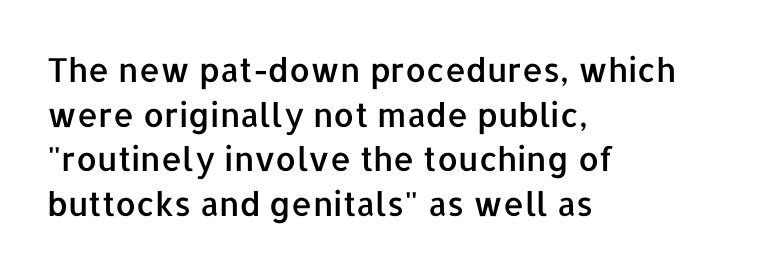
Descenders are the only things crossing below the line. These lines sit exactly where default settings would place them. Check where the strokes stop: nothing finishes them off — pure sans. Reading down the block, your eye returns to a fixed left position each line. This is roman type, the default non-slanted kind. Caption: standard tracking, unaltered.
